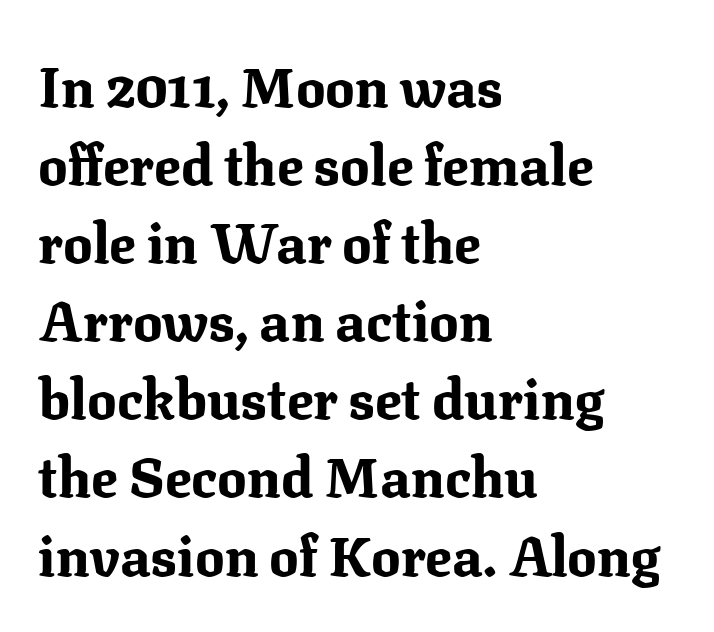
Q: Is the text bold? A: Yes.
Q: Is the text italic (slanted)? A: No, it is upright.
Q: Is the typeface a serif or a sans-serif typeface? A: Serif.
Q: Is the text underlined? A: No.
Q: How is the paragraph aligned? A: Left-aligned.
Q: Is the spacing between letters normal or unusually wide? A: Normal.
Q: Is the spacing between lines tight, normal or loose? A: Normal.
Q: Width (condensed, normal, or wide)? A: Normal.
Q: Stroke contrast? A: Medium.
Q: x-height? A: Medium.
Q: Monospaced? A: No.
